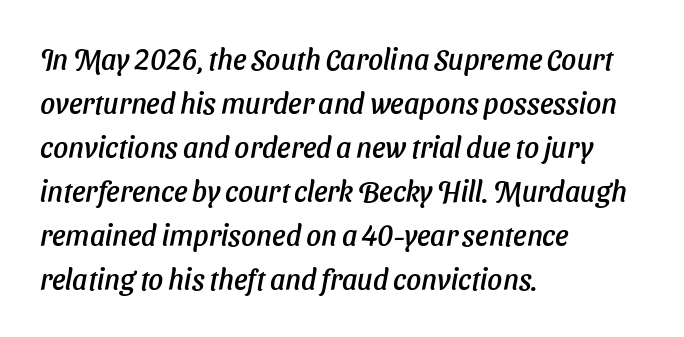
Glyph-to-glyph distance matches everyday printed text. The paragraph shown leans on its left margin. Each letter keeps its own natural width here, so spacing adapts to shape. The foot of each line stays bare and open. The letters are slanted; this is an italic face.
